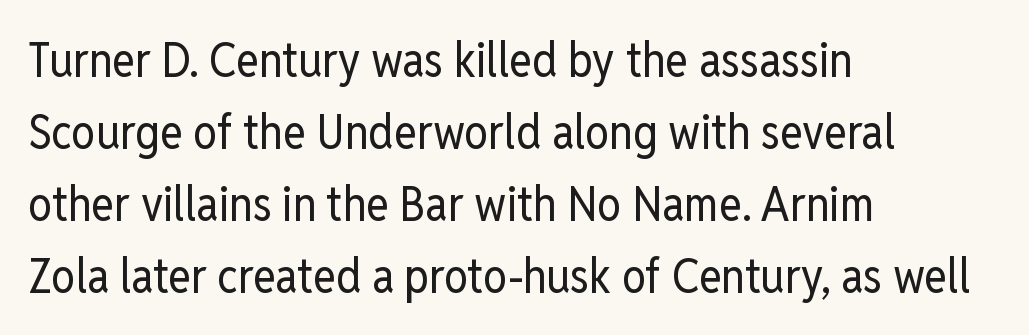
Q: Is the text bold? A: No.
Q: Is the text italic (slanted)? A: No, it is upright.
Q: Is the typeface a serif or a sans-serif typeface? A: Sans-serif.
Q: Is the text underlined? A: No.
Q: How is the paragraph aligned? A: Left-aligned.
Q: Is the spacing between letters normal or unusually wide? A: Normal.
Q: Is the spacing between lines tight, normal or loose? A: Normal.
Q: Width (condensed, normal, or wide)? A: Condensed.
Q: Stroke contrast? A: Low.
Q: x-height? A: Medium.
Q: Monospaced? A: No.
